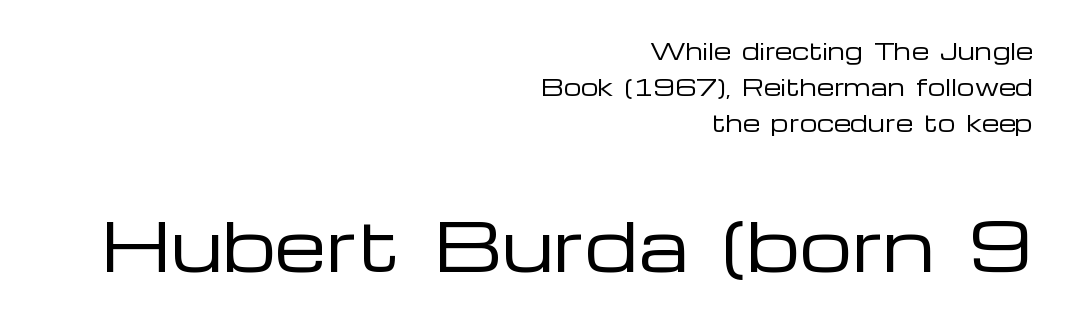
These lines sit exactly where default settings would place them. Characters follow at the spacing the type designer built in. The designer gave the closing block more size than the opening block. On a weight scale, this lands at 450 or below. Line ends are locked; line starts wander. In terms of letterform style, serifs are entirely absent.
